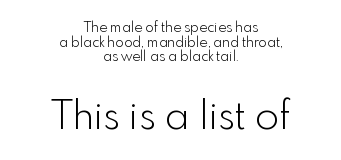
Q: Is the text bold? A: No.
Q: Is the text italic (slanted)? A: No, it is upright.
Q: Is the typeface a serif or a sans-serif typeface? A: Sans-serif.
Q: Is the text underlined? A: No.
Q: How is the paragraph aligned? A: Centered.
Q: Is the spacing between letters normal or unusually wide? A: Normal.
Q: Is the spacing between lines tight, normal or loose? A: Tight.
Q: Which block of text is set in a larger size, the first (top) or the second (bottom)? A: The second (bottom) one.
Q: Width (condensed, normal, or wide)? A: Normal.
Q: x-height? A: Small.
Q: Monospaced? A: No.
